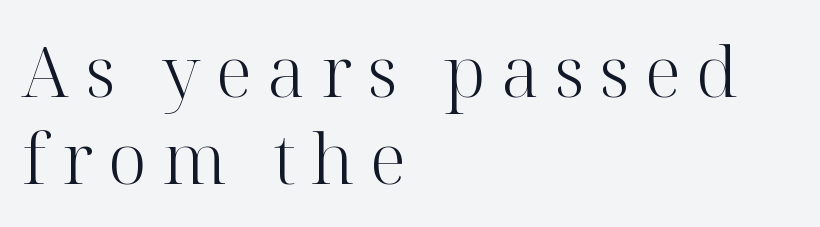
Q: Is the text bold? A: No.
Q: Is the text italic (slanted)? A: No, it is upright.
Q: Is the typeface a serif or a sans-serif typeface? A: Serif.
Q: Is the text underlined? A: No.
Q: How is the paragraph aligned? A: Left-aligned.
Q: Is the spacing between letters normal or unusually wide? A: Unusually wide.
Q: Width (condensed, normal, or wide)? A: Normal.
Q: Stroke contrast? A: High.
Q: x-height? A: Medium.
Q: Monospaced? A: No.
